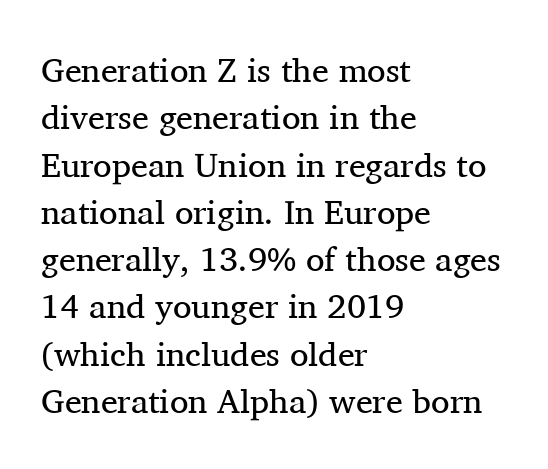
{"serif": "yes", "italic": "no", "bold": "no", "weight": "regular", "width": "normal", "stroke_contrast": "medium", "x_height": "medium", "monospaced": "no", "underline": "no", "align": "left", "line_spacing": "normal", "line_spacing_ratio": 1.39, "letter_spacing": "normal", "letter_spacing_em": 0.0, "glyph_px": 34}
